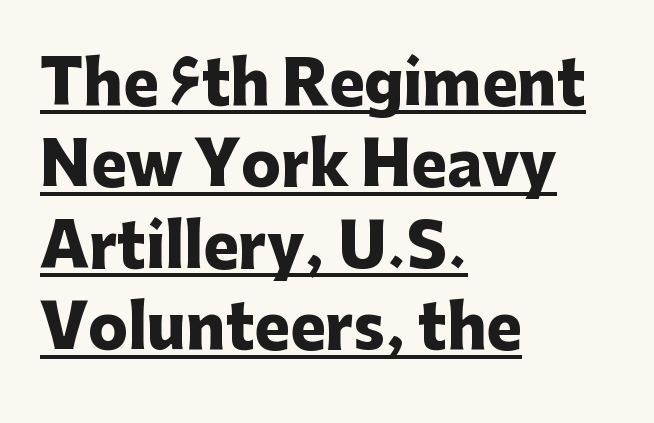
{"serif": "no", "italic": "no", "bold": "yes", "weight": "heavy", "width": "normal", "stroke_contrast": "low", "x_height": "medium", "monospaced": "no", "underline": "yes", "align": "left", "line_spacing": "normal", "line_spacing_ratio": 1.38, "letter_spacing": "normal", "letter_spacing_em": 0.0, "glyph_px": 59}
